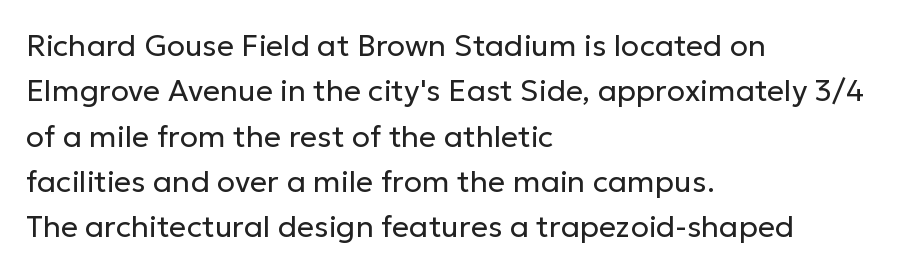
Q: Is the text bold? A: No.
Q: Is the text italic (slanted)? A: No, it is upright.
Q: Is the typeface a serif or a sans-serif typeface? A: Sans-serif.
Q: Is the text underlined? A: No.
Q: How is the paragraph aligned? A: Left-aligned.
Q: Is the spacing between letters normal or unusually wide? A: Normal.
Q: Is the spacing between lines tight, normal or loose? A: Normal.
Q: Width (condensed, normal, or wide)? A: Normal.
Q: Stroke contrast? A: Low.
Q: x-height? A: Medium.
Q: Monospaced? A: No.
